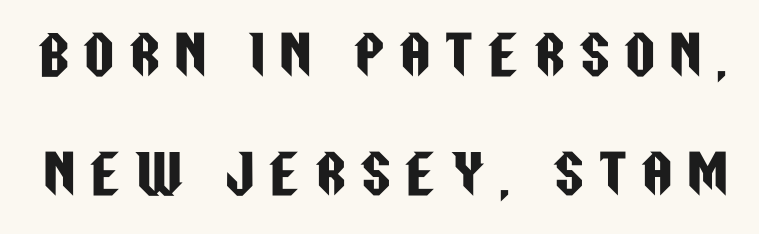
Q: Is the text italic (slanted)? A: No, it is upright.
Q: Is the typeface a serif or a sans-serif typeface? A: Sans-serif.
Q: Is the text underlined? A: No.
Q: Is the spacing between letters normal or unusually wide? A: Unusually wide.
Q: Is the spacing between lines tight, normal or loose? A: Loose.
Q: Width (condensed, normal, or wide)? A: Condensed.
Q: Stroke contrast? A: Low.
Q: x-height? A: Large.
Q: Monospaced? A: No.
